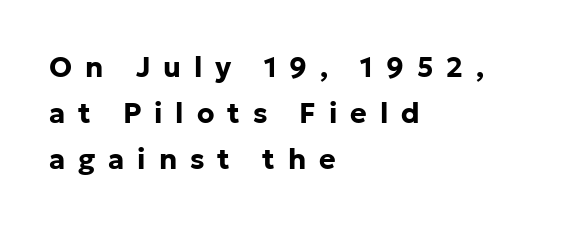
Q: Is the text bold? A: Yes.
Q: Is the text italic (slanted)? A: No, it is upright.
Q: Is the typeface a serif or a sans-serif typeface? A: Sans-serif.
Q: Is the text underlined? A: No.
Q: How is the paragraph aligned? A: Left-aligned.
Q: Is the spacing between letters normal or unusually wide? A: Unusually wide.
Q: Is the spacing between lines tight, normal or loose? A: Normal.
Q: Width (condensed, normal, or wide)? A: Normal.
Q: Stroke contrast? A: Low.
Q: x-height? A: Medium.
Q: Monospaced? A: No.
